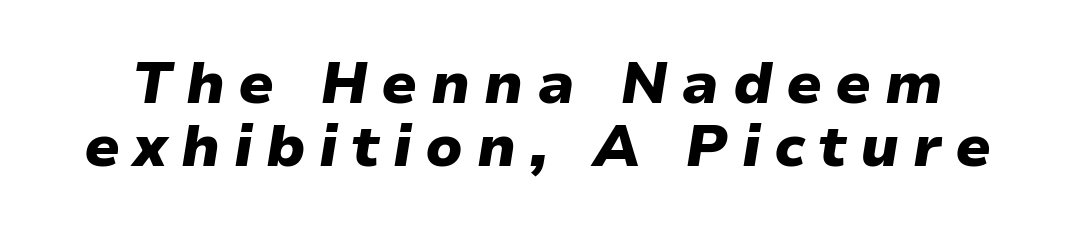
Q: Is the text bold? A: Yes.
Q: Is the text italic (slanted)? A: Yes, it leans right by about 9 degrees.
Q: Is the text underlined? A: No.
Q: Is the spacing between letters normal or unusually wide? A: Unusually wide.
Q: Is the spacing between lines tight, normal or loose? A: Tight.
Q: Width (condensed, normal, or wide)? A: Normal.
Q: Stroke contrast? A: Low.
Q: x-height? A: Medium.
Q: Monospaced? A: No.
